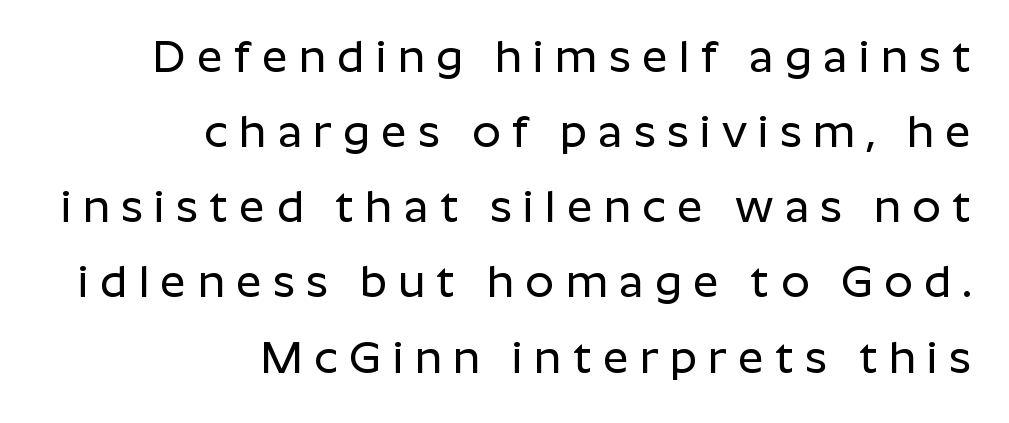
{"serif": "no", "italic": "no", "width": "normal", "stroke_contrast": "low", "x_height": "medium", "monospaced": "no", "underline": "no", "align": "right", "line_spacing": "normal", "line_spacing_ratio": 1.67, "letter_spacing": "wide", "letter_spacing_em": 0.25, "glyph_px": 45}
